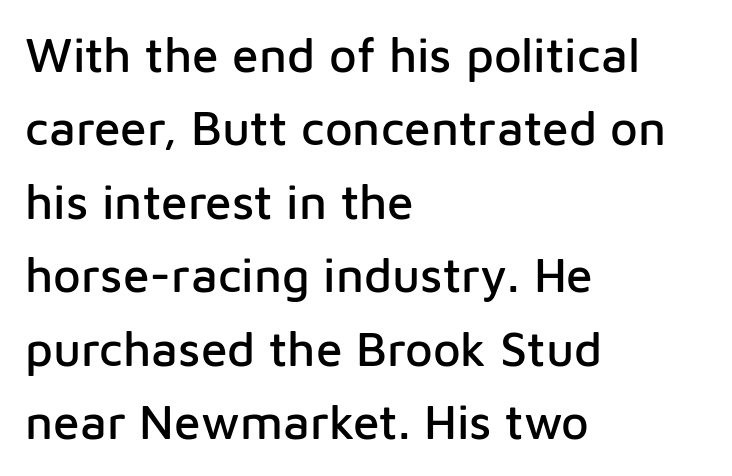
Q: Is the text italic (slanted)? A: No, it is upright.
Q: Is the typeface a serif or a sans-serif typeface? A: Sans-serif.
Q: Is the text underlined? A: No.
Q: How is the paragraph aligned? A: Left-aligned.
Q: Is the spacing between letters normal or unusually wide? A: Normal.
Q: Is the spacing between lines tight, normal or loose? A: Normal.
Q: Width (condensed, normal, or wide)? A: Normal.
Q: Stroke contrast? A: Low.
Q: x-height? A: Medium.
Q: Monospaced? A: No.
